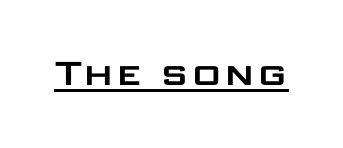
The typeface chosen for these lines omits serifs. What stands out about the letter spacing? Nothing — it is the standard amount. Varying glyph widths throughout — classic text-font behaviour. Ascenders rise straight up at ninety degrees.
